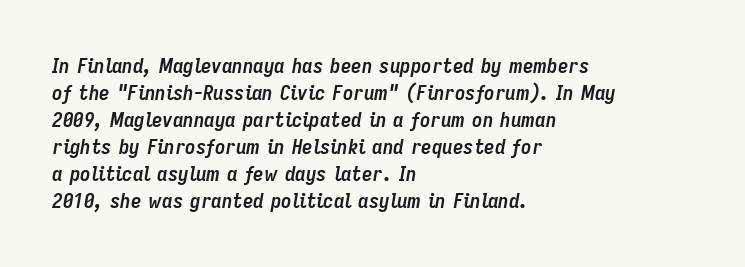
Q: Is the text bold? A: Yes.
Q: Is the text italic (slanted)? A: Yes, it leans right by about 9 degrees.
Q: Is the text underlined? A: No.
Q: How is the paragraph aligned? A: Left-aligned.
Q: Is the spacing between letters normal or unusually wide? A: Normal.
Q: Is the spacing between lines tight, normal or loose? A: Normal.
